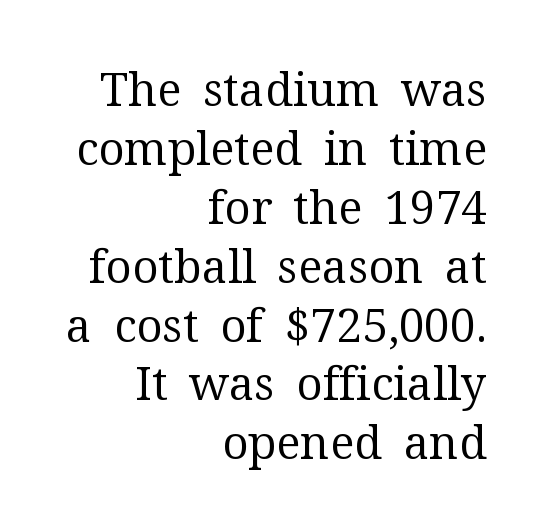
Q: Is the text bold? A: No.
Q: Is the text italic (slanted)? A: No, it is upright.
Q: Is the typeface a serif or a sans-serif typeface? A: Serif.
Q: Is the text underlined? A: No.
Q: How is the paragraph aligned? A: Right-aligned.
Q: Is the spacing between letters normal or unusually wide? A: Normal.
Q: Is the spacing between lines tight, normal or loose? A: Normal.
Q: Width (condensed, normal, or wide)? A: Normal.
Q: Stroke contrast? A: Medium.
Q: x-height? A: Medium.
Q: Monospaced? A: No.
